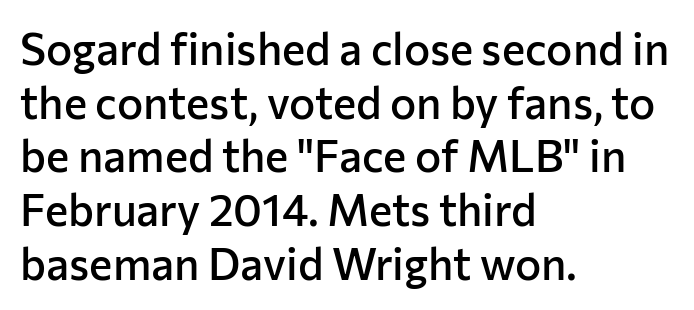
{"serif": "no", "italic": "no", "bold": "semi", "weight": "semibold", "width": "normal", "stroke_contrast": "low", "x_height": "medium", "monospaced": "no", "underline": "no", "align": "left", "line_spacing_ratio": 1.22, "letter_spacing": "normal", "letter_spacing_em": 0.0, "glyph_px": 44}
